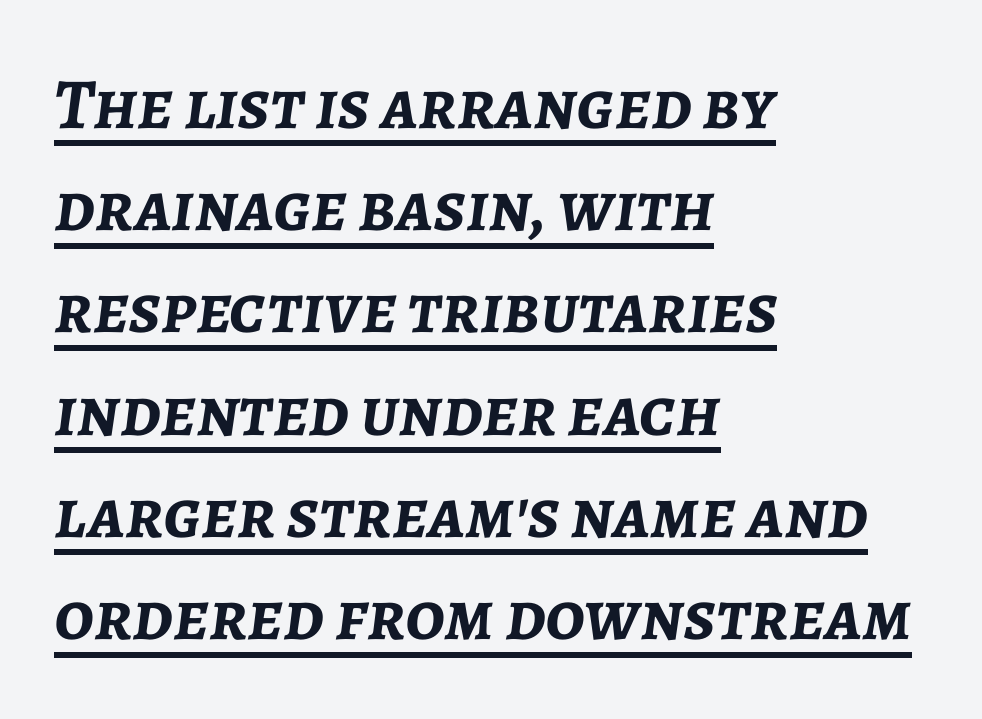
{"italic": "yes", "lean": "right", "slant_degrees": 7, "bold": "yes", "weight": "semibold", "width": "normal", "stroke_contrast": "low", "x_height": "medium", "monospaced": "no", "underline": "yes", "align": "left", "line_spacing": "normal", "line_spacing_ratio": 1.42, "letter_spacing": "normal", "letter_spacing_em": 0.0, "glyph_px": 72}
